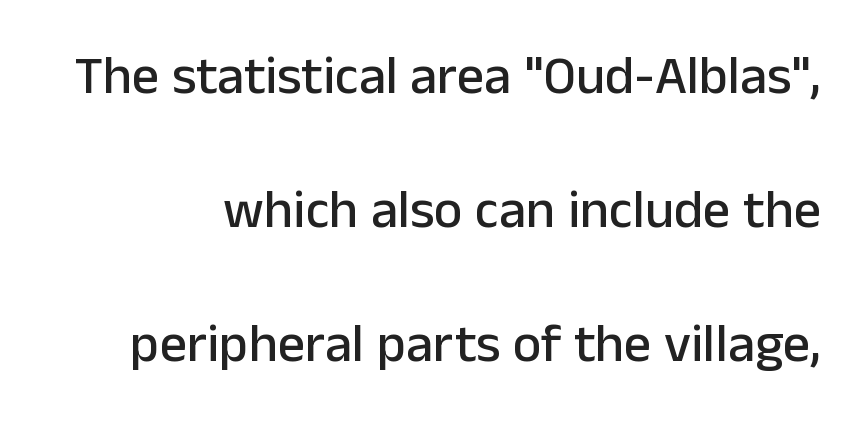
Type without underlining. I'd call this a sans setting — the letters go barefoot. Words appear dense and cohesive because spacing is normal. The leading is generous, giving the passage an open texture. The face used here is proportionally spaced, like ordinary book or web type. Nope, not italic — everything's standing straight.
